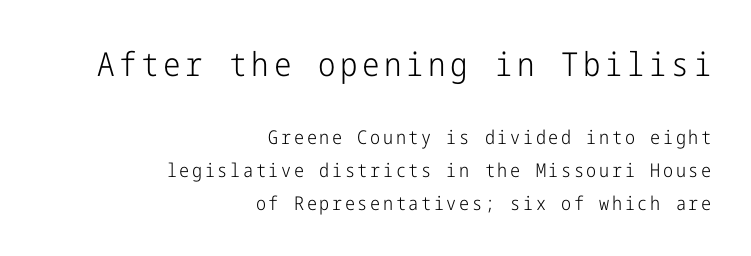
{"serif": "no", "italic": "no", "bold": "no", "weight": "light", "width": "condensed", "stroke_contrast": "low", "x_height": "medium", "underline": "no", "align": "right", "line_spacing_ratio": 1.72, "larger_block": "first", "size_ratio": 1.74, "glyph_px": 33}
